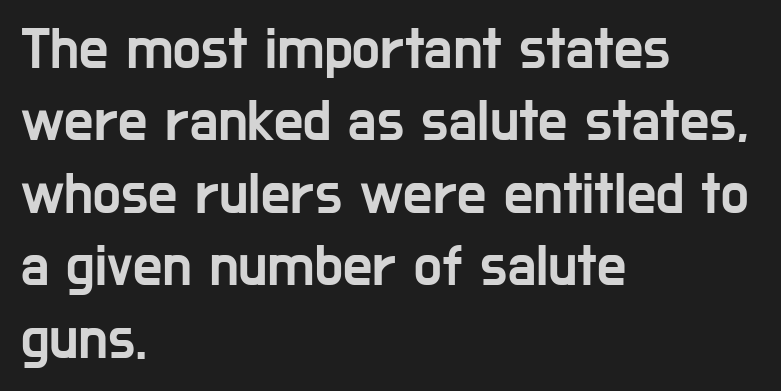
This sample is left-justified, so line endings fall wherever the words run out. The strip under each line holds only bare page. Nothing sits at the stroke ends, so this counts as sans-serif. Inter-character spacing is left at the font's built-in metrics. This sample uses an upright cut, with every glyph sitting square on the baseline.
